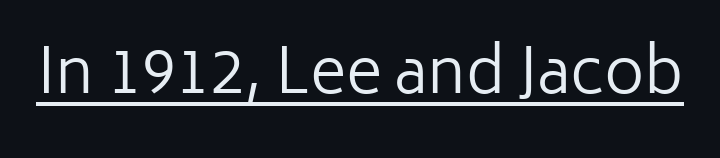
The image shows 62 px regular-weight sans-serif type, upright; set normal letter spacing, underlined; low stroke contrast and a medium x-height.
